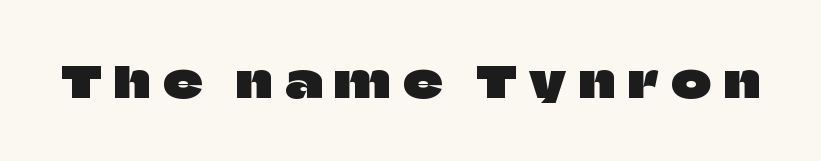
Tracking here is generous; glyphs stand well apart from one another. Posture: straight, roman, zero tilt. Note the varied advance widths — an 'i' is clearly narrower than an 'm'. Grotesque or geometric, the face here clearly has no serifs. Nobody drew a line under any word here.
